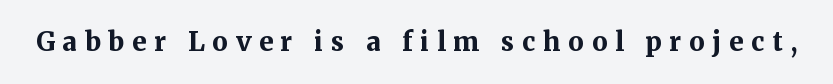
{"italic": "no", "bold": "yes", "underline": "no", "letter_spacing": "wide", "letter_spacing_em": 0.3, "glyph_px": 26}
